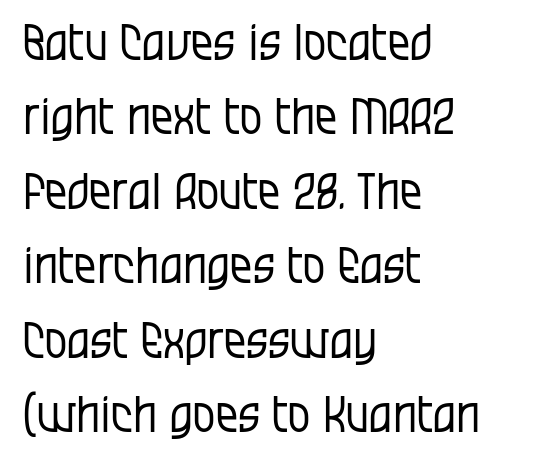
Q: Is the text bold? A: No.
Q: Is the text italic (slanted)? A: No, it is upright.
Q: Is the typeface a serif or a sans-serif typeface? A: Sans-serif.
Q: Is the text underlined? A: No.
Q: How is the paragraph aligned? A: Left-aligned.
Q: Is the spacing between letters normal or unusually wide? A: Normal.
Q: Is the spacing between lines tight, normal or loose? A: Normal.
Q: Width (condensed, normal, or wide)? A: Condensed.
Q: Stroke contrast? A: Low.
Q: x-height? A: Large.
Q: Monospaced? A: No.
